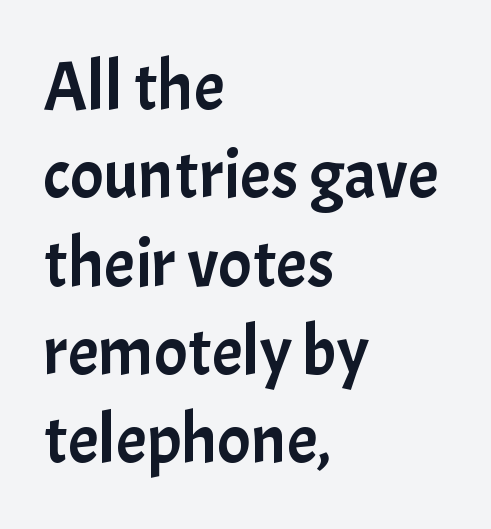
No word sits above an underline. The vertical gap from one line to the next is medium. Teacher's note: observe the even left margin — that is flush-left alignment. The passage shown has conventional tracking throughout. Character widths vary here, with narrow letters taking less room than wide ones. This is the regular roman posture of the typeface.
